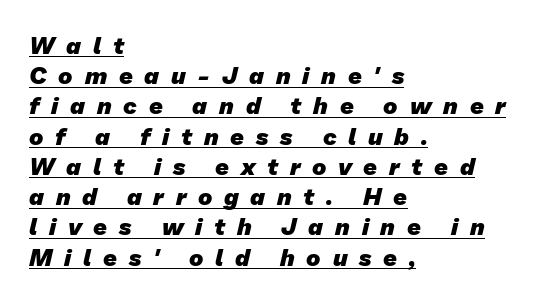
The image shows 24 px bold type; set left-aligned, normal line spacing (1.26x), unusually wide letter spacing (+0.49 em), underlined.
